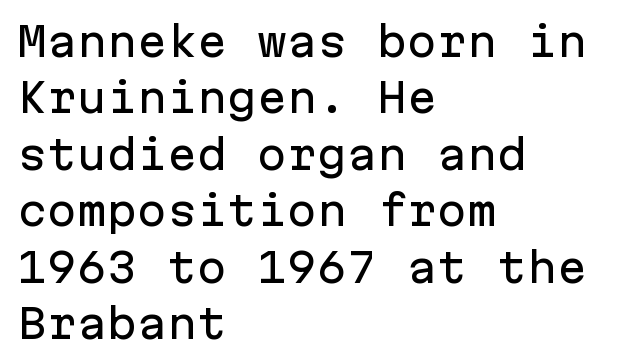
Q: Is the text italic (slanted)? A: No, it is upright.
Q: Is the typeface a serif or a sans-serif typeface? A: Sans-serif.
Q: Is the text underlined? A: No.
Q: How is the paragraph aligned? A: Left-aligned.
Q: Is the spacing between letters normal or unusually wide? A: Normal.
Q: Is the spacing between lines tight, normal or loose? A: Normal.
Q: Width (condensed, normal, or wide)? A: Normal.
Q: Stroke contrast? A: Low.
Q: x-height? A: Medium.
Q: Monospaced? A: Yes.
